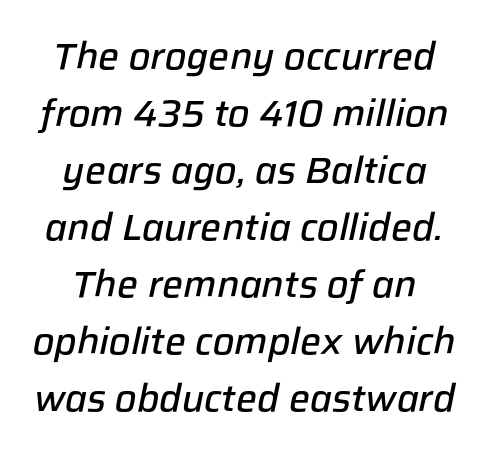
The image shows 37 px semibold type, italic (leaning right); set centered, normal line spacing (1.54x), normal letter spacing, not underlined; low stroke contrast and a medium x-height.
